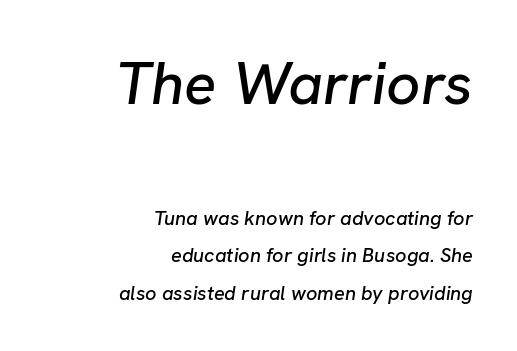
The image shows 60 px text type, italic (leaning right); set right-aligned, line spacing 1.88x, normal letter spacing, not underlined; the first (top) block is 3.0x larger; low stroke contrast and a medium x-height.
